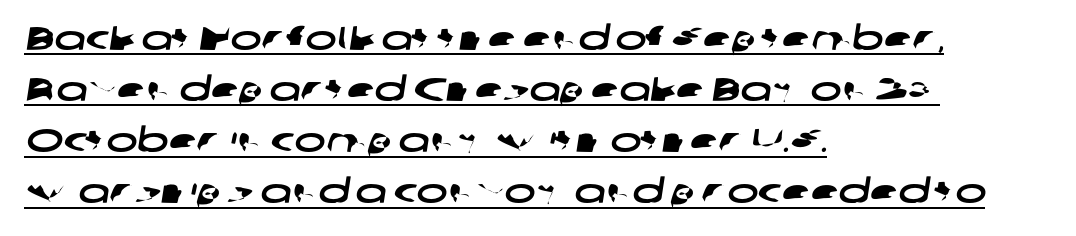
Q: Is the typeface a serif or a sans-serif typeface? A: Sans-serif.
Q: Is the text underlined? A: Yes.
Q: How is the paragraph aligned? A: Left-aligned.
Q: Is the spacing between letters normal or unusually wide? A: Normal.
Q: Is the spacing between lines tight, normal or loose? A: Normal.
Q: Width (condensed, normal, or wide)? A: Wide.
Q: Stroke contrast? A: Low.
Q: x-height? A: Medium.
Q: Monospaced? A: No.
